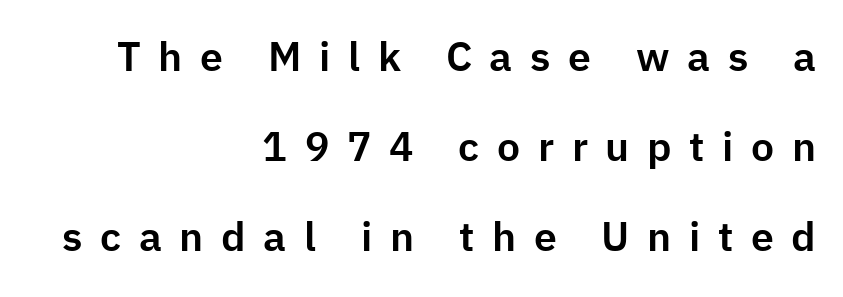
Q: Is the text italic (slanted)? A: No, it is upright.
Q: Is the typeface a serif or a sans-serif typeface? A: Sans-serif.
Q: Is the text underlined? A: No.
Q: How is the paragraph aligned? A: Right-aligned.
Q: Is the spacing between letters normal or unusually wide? A: Unusually wide.
Q: Is the spacing between lines tight, normal or loose? A: Loose.
Q: Width (condensed, normal, or wide)? A: Normal.
Q: Stroke contrast? A: Low.
Q: x-height? A: Medium.
Q: Monospaced? A: No.
